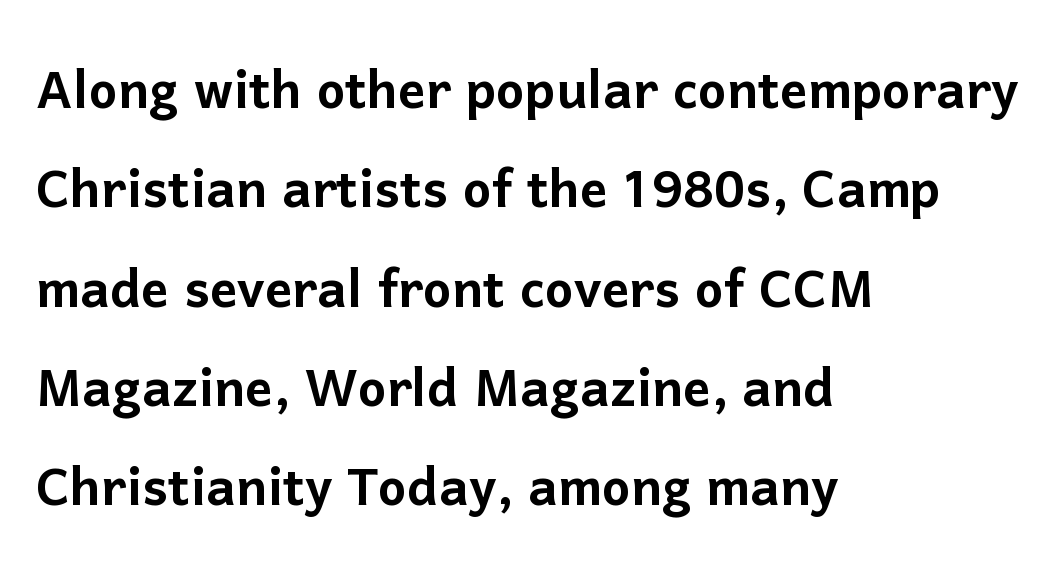
A normal amount of white space separates one row of letters from the next. Compared with typical body copy, the letter spacing here is the same. Teacher's note: observe the even left margin — that is flush-left alignment. Note the varied advance widths — an 'i' is clearly narrower than an 'm'. What kind of face is this? One without serifs — a sans. A bare baseline throughout the passage.
